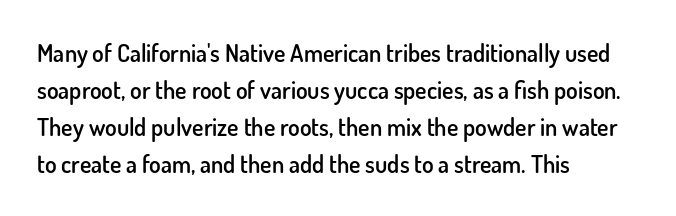
The image shows 24 px text type, upright; set left-aligned, normal line spacing (1.54x), normal letter spacing, not underlined.
